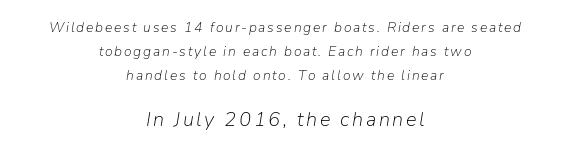
{"italic": "yes", "lean": "right", "slant_degrees": 9, "bold": "no", "underline": "no", "align": "center", "line_spacing_ratio": 1.71, "larger_block": "second", "size_ratio": 1.43, "glyph_px": 20}
